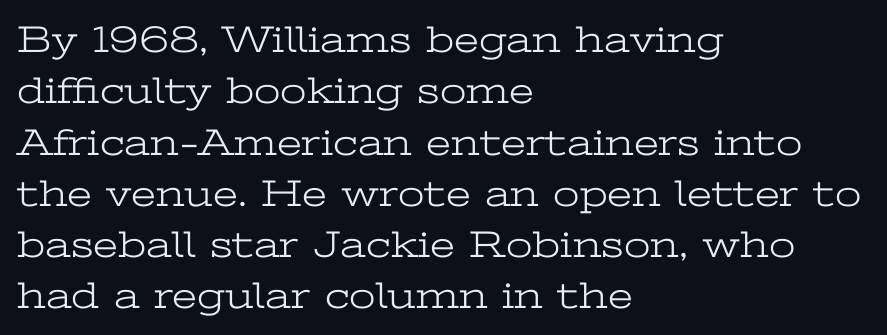
{"serif": "yes", "italic": "no", "bold": "no", "weight": "light", "width": "wide", "stroke_contrast": "low", "x_height": "medium", "monospaced": "no", "underline": "no", "align": "left", "line_spacing": "normal", "line_spacing_ratio": 1.35, "letter_spacing": "normal", "letter_spacing_em": 0.0, "glyph_px": 38}
